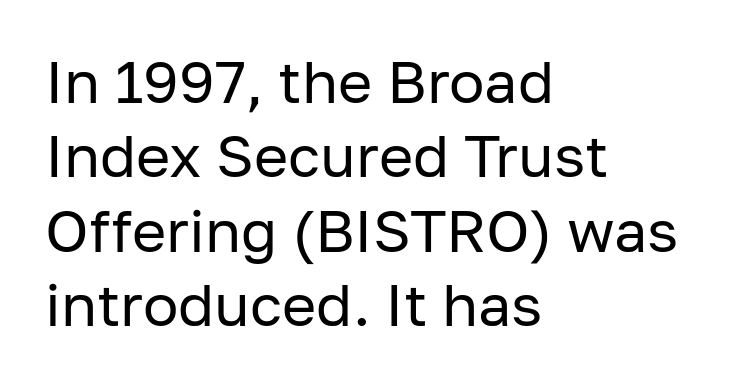
Q: Is the text bold? A: No.
Q: Is the text italic (slanted)? A: No, it is upright.
Q: Is the typeface a serif or a sans-serif typeface? A: Sans-serif.
Q: Is the text underlined? A: No.
Q: How is the paragraph aligned? A: Left-aligned.
Q: Is the spacing between letters normal or unusually wide? A: Normal.
Q: Is the spacing between lines tight, normal or loose? A: Normal.
Q: Width (condensed, normal, or wide)? A: Normal.
Q: Stroke contrast? A: Low.
Q: x-height? A: Medium.
Q: Monospaced? A: No.
